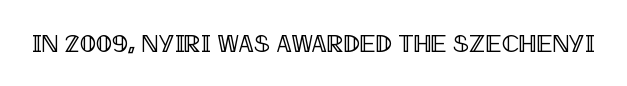
The image shows 25 px text type, upright; set normal letter spacing, not underlined.
